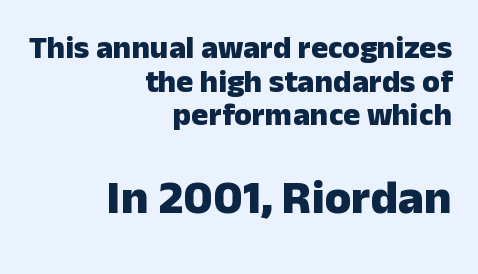
The image shows 48 px heavy sans-serif type, upright; set right-aligned, tight line spacing (1.05x), normal letter spacing, not underlined; the second (bottom) block is 1.5x larger; low stroke contrast and a medium x-height.
